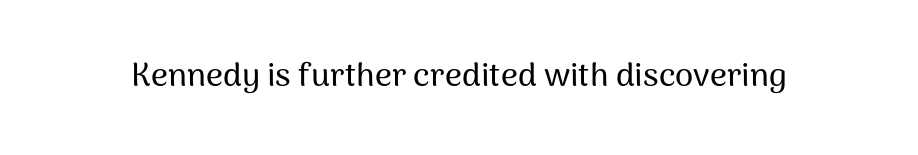
{"serif": "no", "italic": "no", "width": "normal", "stroke_contrast": "medium", "x_height": "medium", "monospaced": "no", "underline": "no", "letter_spacing": "normal", "letter_spacing_em": 0.0, "glyph_px": 33}
